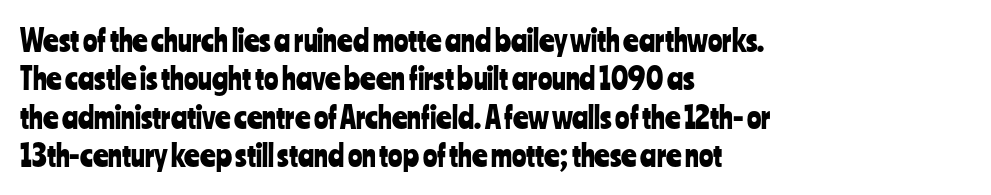
Visually the block forms a straight wall on the left and a jagged coastline on the right. Proportional: the letters do not fall into vertical columns. Characters remain perfectly vertical along every line. The gap between lines stays unmarked. Honestly, the letter spacing is just normal — you wouldn't notice it.
